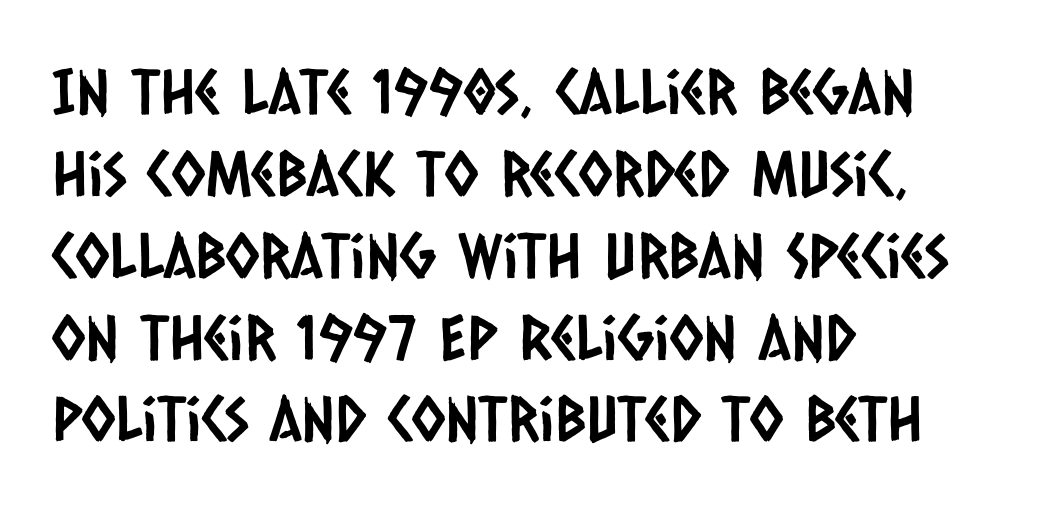
Q: Is the typeface a serif or a sans-serif typeface? A: Sans-serif.
Q: Is the text underlined? A: No.
Q: How is the paragraph aligned? A: Left-aligned.
Q: Is the spacing between letters normal or unusually wide? A: Normal.
Q: Is the spacing between lines tight, normal or loose? A: Normal.
Q: Width (condensed, normal, or wide)? A: Condensed.
Q: Stroke contrast? A: Low.
Q: x-height? A: Large.
Q: Monospaced? A: No.
